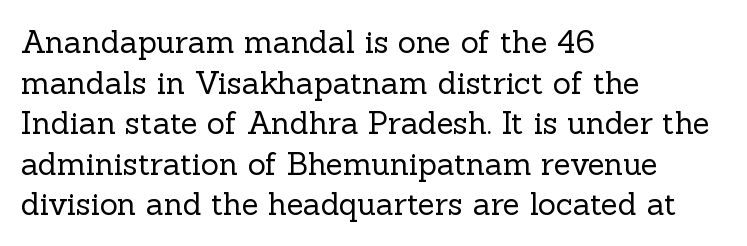
{"serif": "yes", "italic": "no", "bold": "no", "weight": "regular", "width": "normal", "x_height": "medium", "monospaced": "no", "underline": "no", "align": "left", "line_spacing": "normal", "line_spacing_ratio": 1.31, "letter_spacing": "normal", "letter_spacing_em": 0.0, "glyph_px": 31}
